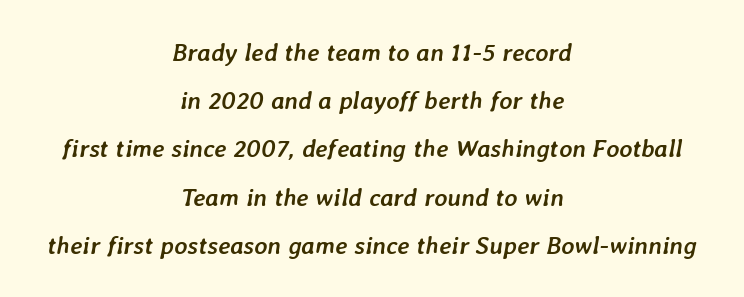
Q: Is the text bold? A: Yes.
Q: Is the text italic (slanted)? A: Yes, it leans right by about 7 degrees.
Q: Is the text underlined? A: No.
Q: How is the paragraph aligned? A: Centered.
Q: Is the spacing between letters normal or unusually wide? A: Normal.
Q: Is the spacing between lines tight, normal or loose? A: Loose.
